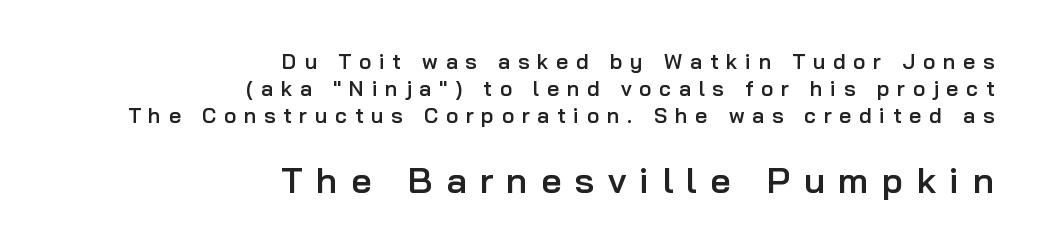
{"serif": "no", "italic": "no", "bold": "semi", "weight": "semibold", "width": "normal", "stroke_contrast": "low", "x_height": "medium", "monospaced": "no", "underline": "no", "align": "right", "line_spacing": "normal", "line_spacing_ratio": 1.28, "letter_spacing": "wide", "letter_spacing_em": 0.37, "larger_block": "second", "size_ratio": 1.71, "glyph_px": 36}
